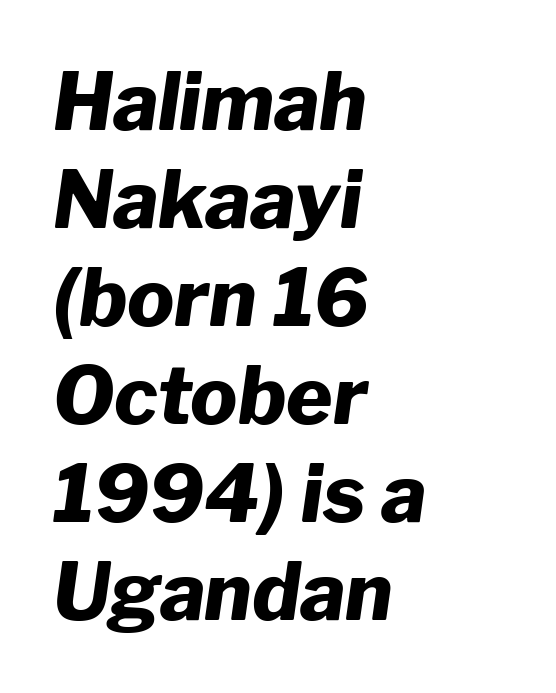
Q: Is the text bold? A: Yes.
Q: Is the text italic (slanted)? A: Yes, it leans right by about 8 degrees.
Q: Is the text underlined? A: No.
Q: How is the paragraph aligned? A: Left-aligned.
Q: Is the spacing between letters normal or unusually wide? A: Normal.
Q: Width (condensed, normal, or wide)? A: Normal.
Q: Stroke contrast? A: Low.
Q: x-height? A: Medium.
Q: Monospaced? A: No.
